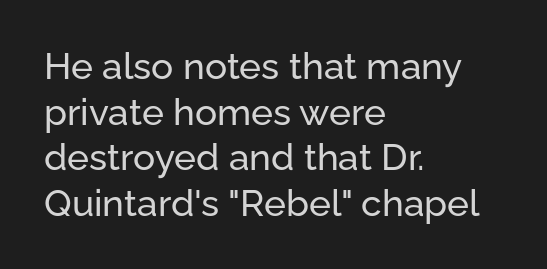
Serifs: no, the terminals of the letterforms are clean. The axis of the letterforms is exactly vertical. The specimen omits any rule beneath the text block's lines. This rendering leaves character spacing at its baseline value.
